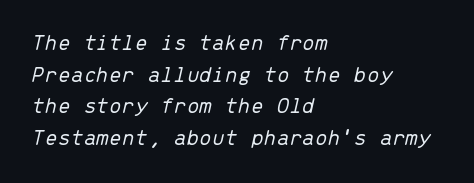
{"italic": "yes", "lean": "right", "slant_degrees": 13, "bold": "no", "underline": "no", "align": "left", "line_spacing": "normal", "line_spacing_ratio": 1.37, "letter_spacing": "normal", "letter_spacing_em": 0.0, "glyph_px": 23}
